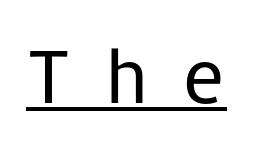
Q: Is the text bold? A: No.
Q: Is the text italic (slanted)? A: No, it is upright.
Q: Is the typeface a serif or a sans-serif typeface? A: Sans-serif.
Q: Is the text underlined? A: Yes.
Q: Is the spacing between letters normal or unusually wide? A: Unusually wide.
Q: Width (condensed, normal, or wide)? A: Normal.
Q: Stroke contrast? A: Low.
Q: x-height? A: Medium.
Q: Monospaced? A: No.
